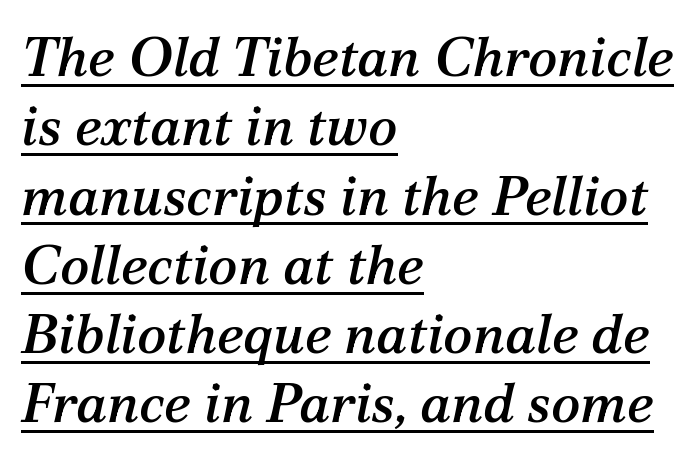
The lettering tilts uniformly, giving the passage an italic look. Spacing verdict: proportional, widths tailored to each character. The text was rendered using a seriffed face with decorative stroke endings. Students, observe: this is what conventionally led text looks like. Horizontal alignment here is leftward, the default for most running prose.
